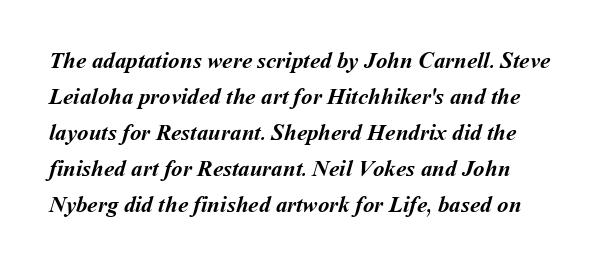
The image shows 23 px bold type; set normal line spacing (1.57x), normal letter spacing, not underlined.
